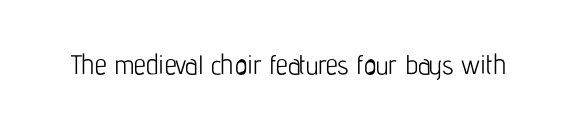
Has an underline been added? It has not. The type is set solid horizontally, with unmodified tracking. The characters are drawn with everyday or finer stroke widths. Every character sits straight up, as roman type does.
